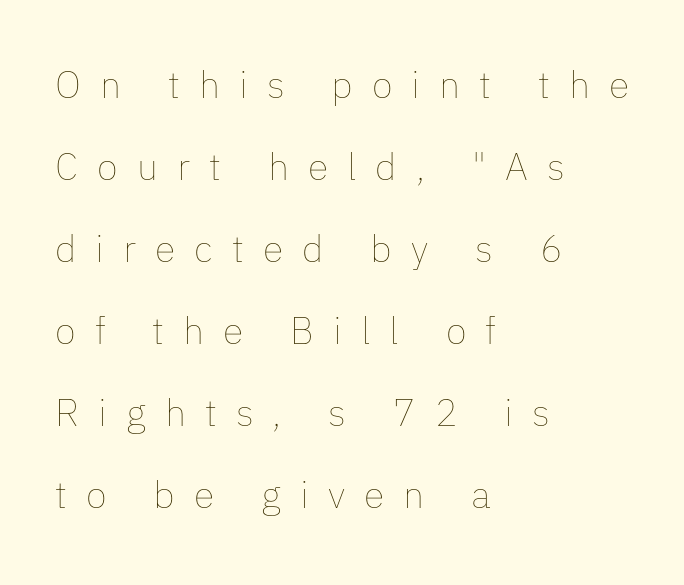
Q: Is the text bold? A: No.
Q: Is the text italic (slanted)? A: No, it is upright.
Q: Is the text underlined? A: No.
Q: How is the paragraph aligned? A: Left-aligned.
Q: Is the spacing between letters normal or unusually wide? A: Unusually wide.
Q: Is the spacing between lines tight, normal or loose? A: Loose.
Q: Width (condensed, normal, or wide)? A: Normal.
Q: Stroke contrast? A: Low.
Q: x-height? A: Medium.
Q: Monospaced? A: No.
